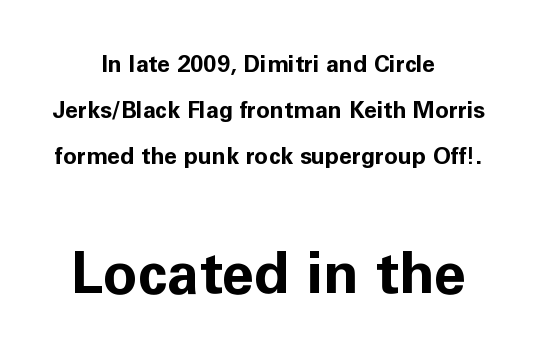
{"serif": "no", "italic": "no", "bold": "yes", "weight": "bold", "width": "normal", "stroke_contrast": "low", "x_height": "medium", "monospaced": "no", "underline": "no", "align": "center", "line_spacing": "loose", "line_spacing_ratio": 1.99, "letter_spacing": "normal", "letter_spacing_em": 0.0, "larger_block": "second", "size_ratio": 2.52, "glyph_px": 58}
